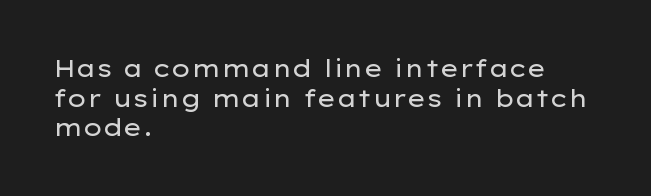
Words appear dense and cohesive because spacing is normal. Stem width sits at or under what a default text font uses. Honestly, there is no underline to notice here at all. The lettering stays uniformly vertical, giving the passage a roman look.
